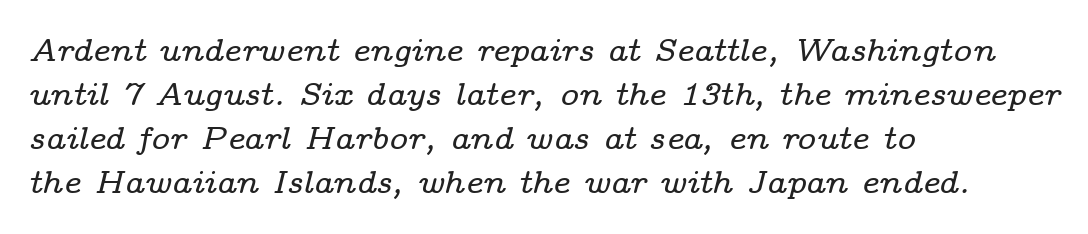
Examine the stroke ends and you'll spot serifs. The space beneath each line is pristine and unruled. The lines sit at an ordinary, default distance from one another. If you drew a ruler down the left edge, every line would touch it. These lines are rendered in a variable-pitch font.
